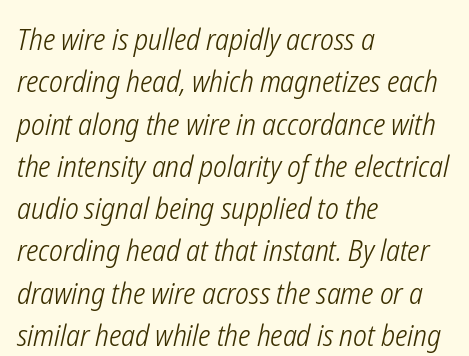
One glance says typical: line gaps are just what's usual. The axis of the letterforms is tilted away from vertical. Spacing between characters is what you'd get straight out of the box. The typeface has the unassuming heft of standard copy or less.
